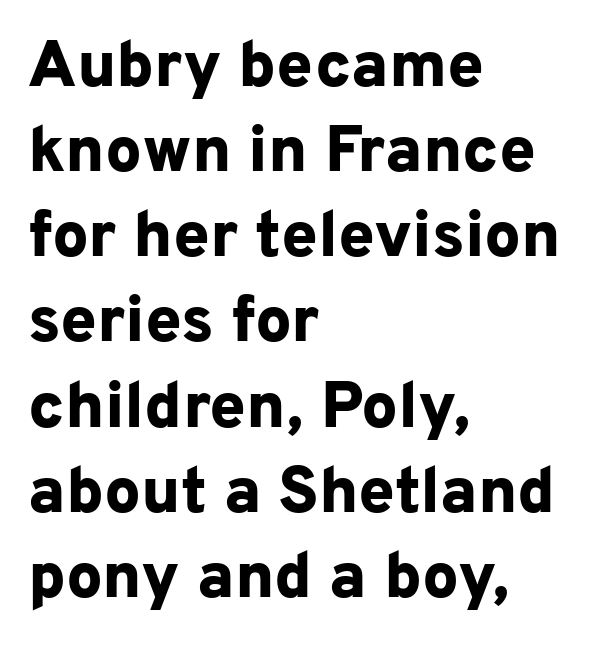
{"serif": "no", "italic": "no", "bold": "yes", "weight": "bold", "width": "normal", "stroke_contrast": "low", "x_height": "medium", "monospaced": "no", "underline": "no", "align": "left", "line_spacing": "normal", "line_spacing_ratio": 1.31, "letter_spacing": "normal", "letter_spacing_em": 0.0, "glyph_px": 65}
